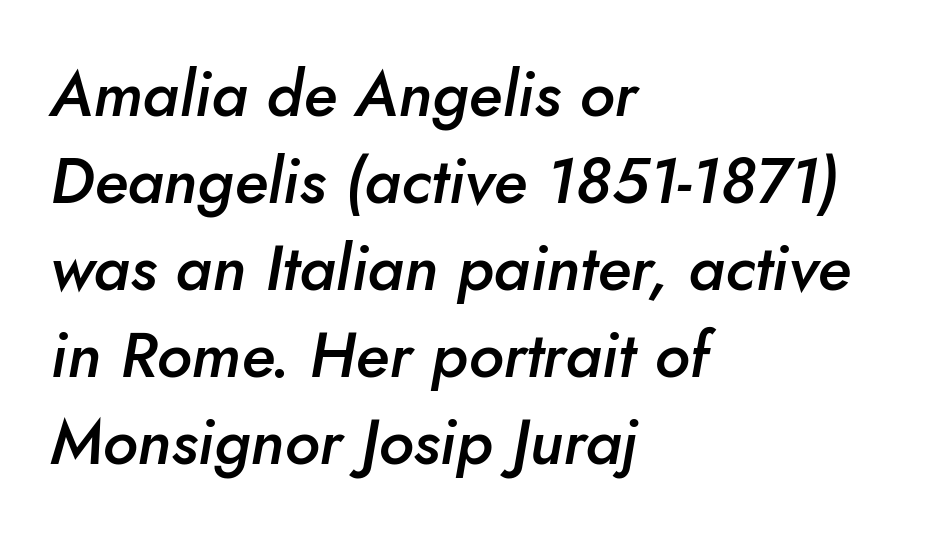
{"italic": "yes", "lean": "right", "slant_degrees": 10, "bold": "semi", "weight": "semibold", "width": "normal", "stroke_contrast": "low", "x_height": "small", "monospaced": "no", "underline": "no", "align": "left", "line_spacing": "normal", "line_spacing_ratio": 1.36, "letter_spacing": "normal", "letter_spacing_em": 0.0, "glyph_px": 64}
